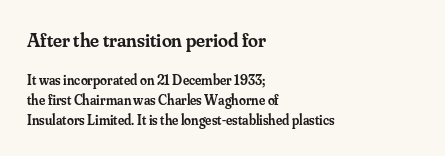
The image shows 20 px text type, upright; set left-aligned, normal line spacing (1.41x), normal letter spacing, not underlined; the first (top) block is 1.43x larger.
